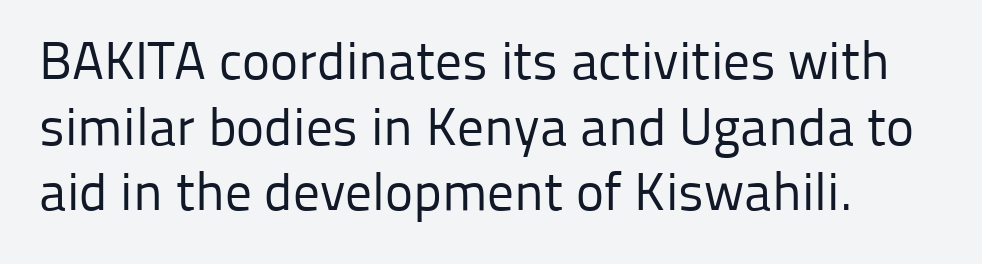
{"serif": "no", "italic": "no", "bold": "no", "weight": "regular", "width": "normal", "stroke_contrast": "low", "x_height": "medium", "monospaced": "no", "underline": "no", "line_spacing_ratio": 1.24, "letter_spacing": "normal", "letter_spacing_em": 0.0, "glyph_px": 53}
